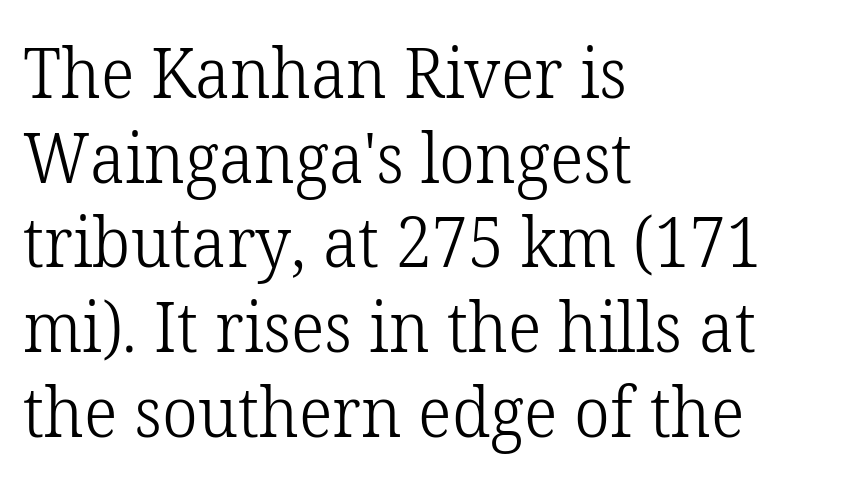
Q: Is the text bold? A: No.
Q: Is the text italic (slanted)? A: No, it is upright.
Q: Is the typeface a serif or a sans-serif typeface? A: Serif.
Q: Is the text underlined? A: No.
Q: How is the paragraph aligned? A: Left-aligned.
Q: Is the spacing between letters normal or unusually wide? A: Normal.
Q: Width (condensed, normal, or wide)? A: Normal.
Q: Stroke contrast? A: Low.
Q: x-height? A: Medium.
Q: Monospaced? A: No.
